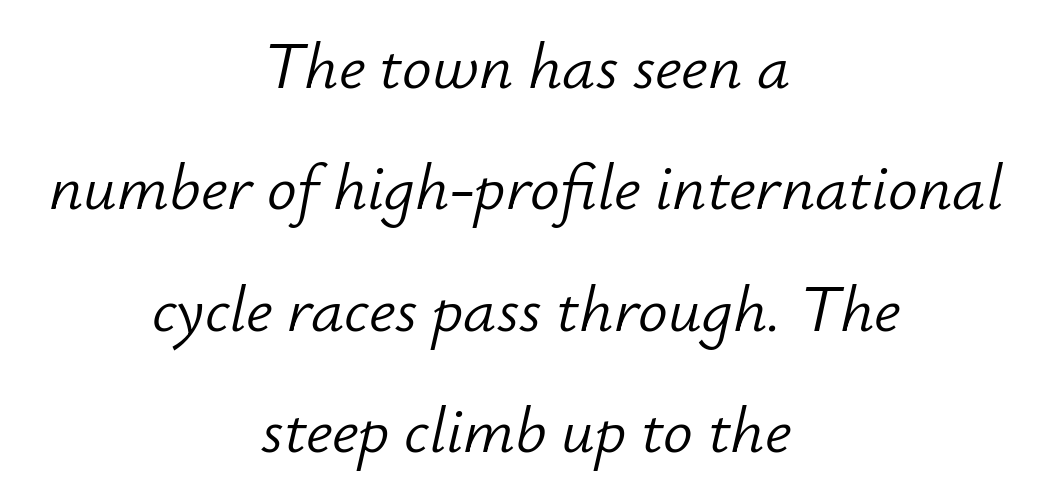
{"italic": "yes", "lean": "right", "slant_degrees": 12, "bold": "no", "weight": "light", "width": "normal", "stroke_contrast": "low", "x_height": "small", "monospaced": "no", "underline": "no", "align": "center", "line_spacing_ratio": 1.84, "letter_spacing": "normal", "letter_spacing_em": 0.0, "glyph_px": 66}
